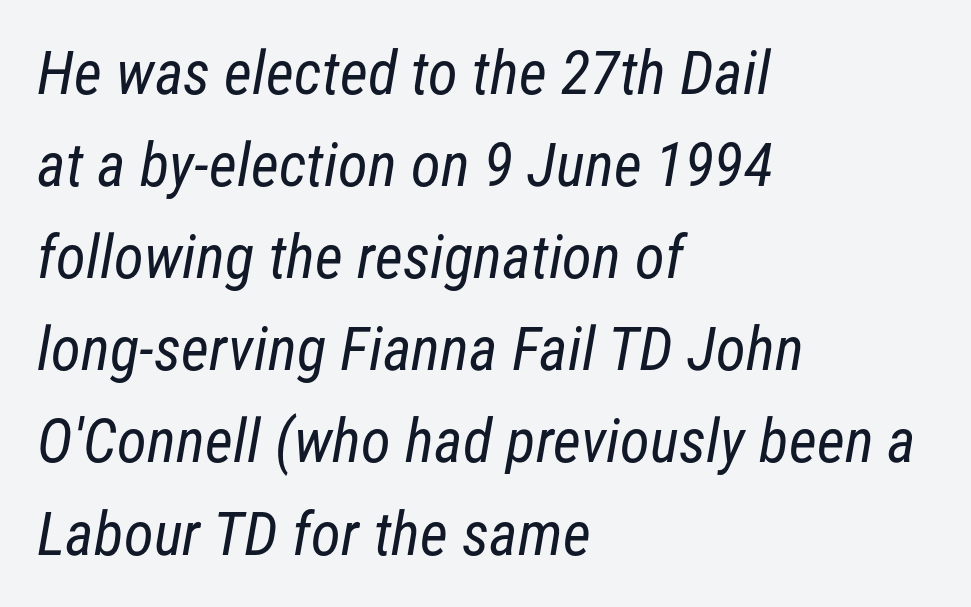
{"serif": "no", "bold": "no", "weight": "regular", "width": "condensed", "stroke_contrast": "low", "x_height": "medium", "monospaced": "no", "underline": "no", "align": "left", "line_spacing": "normal", "line_spacing_ratio": 1.51, "letter_spacing": "normal", "letter_spacing_em": 0.0, "glyph_px": 61}
